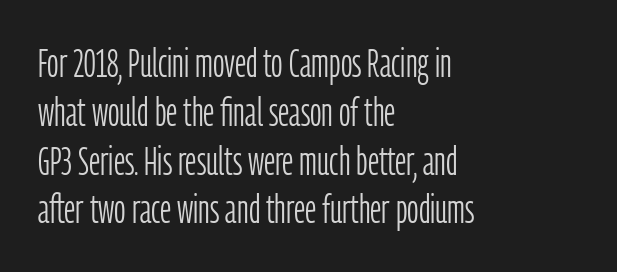
Q: Is the text bold? A: No.
Q: Is the text italic (slanted)? A: No, it is upright.
Q: Is the typeface a serif or a sans-serif typeface? A: Sans-serif.
Q: Is the text underlined? A: No.
Q: How is the paragraph aligned? A: Left-aligned.
Q: Is the spacing between letters normal or unusually wide? A: Normal.
Q: Width (condensed, normal, or wide)? A: Condensed.
Q: Stroke contrast? A: Low.
Q: x-height? A: Medium.
Q: Monospaced? A: No.
